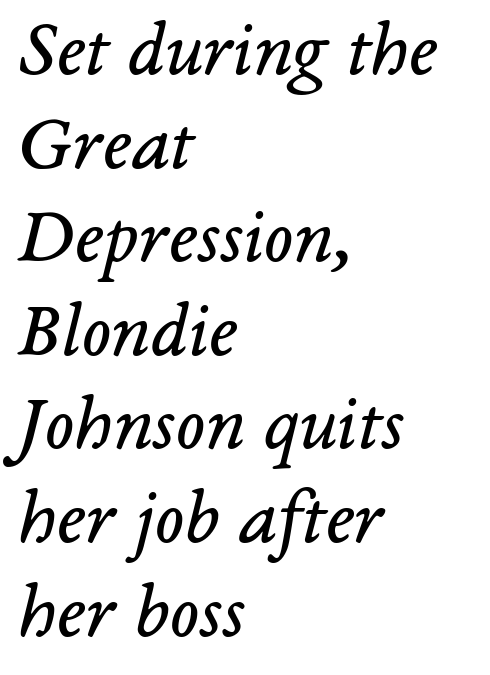
Q: Is the text bold? A: No.
Q: Is the text italic (slanted)? A: Yes, it leans right by about 14 degrees.
Q: Is the typeface a serif or a sans-serif typeface? A: Serif.
Q: Is the text underlined? A: No.
Q: How is the paragraph aligned? A: Left-aligned.
Q: Is the spacing between letters normal or unusually wide? A: Normal.
Q: Width (condensed, normal, or wide)? A: Normal.
Q: Stroke contrast? A: Low.
Q: x-height? A: Medium.
Q: Monospaced? A: No.
